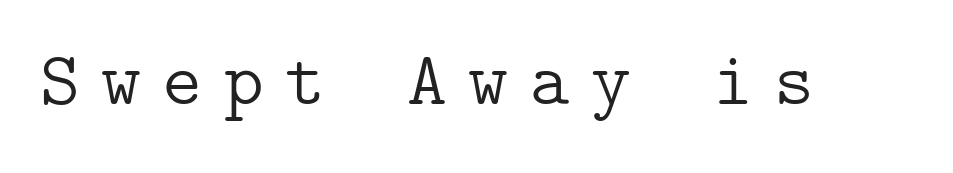
The space beneath each line is pristine and unruled. Look at the tracking — it's clearly loosened, letters drifting apart. Font category for this specimen: serif. The strokes are not fattened; the text isn't bold. Designer's note — italics off, roman on.
